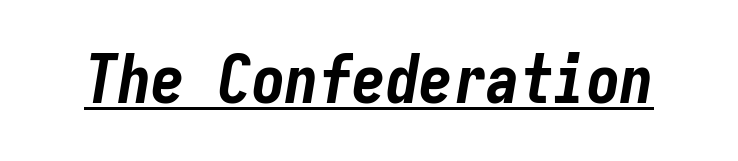
Q: Is the text bold? A: Yes.
Q: Is the text italic (slanted)? A: Yes, it leans right by about 9 degrees.
Q: Is the text underlined? A: Yes.
Q: Is the spacing between letters normal or unusually wide? A: Normal.
Q: Width (condensed, normal, or wide)? A: Condensed.
Q: Stroke contrast? A: Low.
Q: x-height? A: Medium.
Q: Monospaced? A: Yes.
